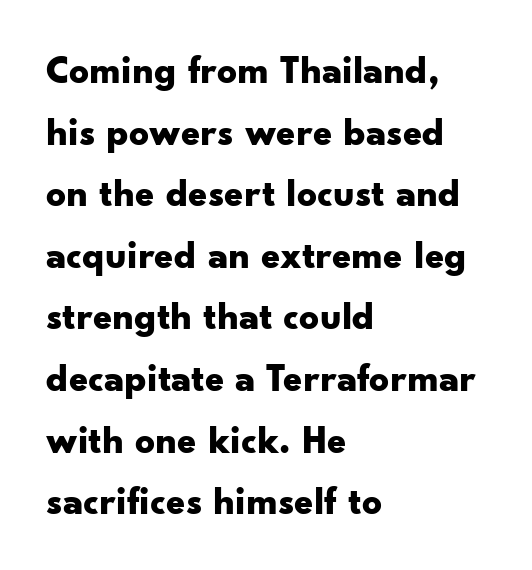
Q: Is the text bold? A: Yes.
Q: Is the text italic (slanted)? A: No, it is upright.
Q: Is the typeface a serif or a sans-serif typeface? A: Sans-serif.
Q: Is the text underlined? A: No.
Q: How is the paragraph aligned? A: Left-aligned.
Q: Is the spacing between letters normal or unusually wide? A: Normal.
Q: Is the spacing between lines tight, normal or loose? A: Normal.
Q: Width (condensed, normal, or wide)? A: Wide.
Q: Stroke contrast? A: Low.
Q: x-height? A: Small.
Q: Monospaced? A: No.
